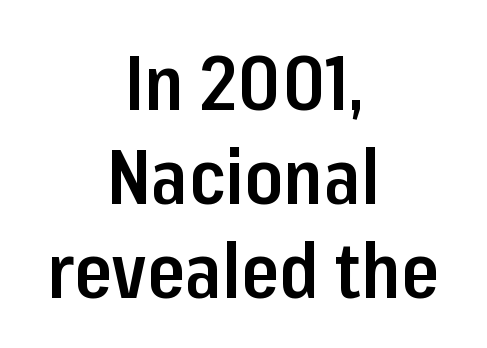
Only glyphs here, with clear space below each row. A typesetter would call this proportional, since set widths differ per character. Unlike italic type, these characters show no tilt at all. Notice how the passage keeps no hard edge, just a central spine. Weight check: semibold — heavier than regular, not quite bold.
